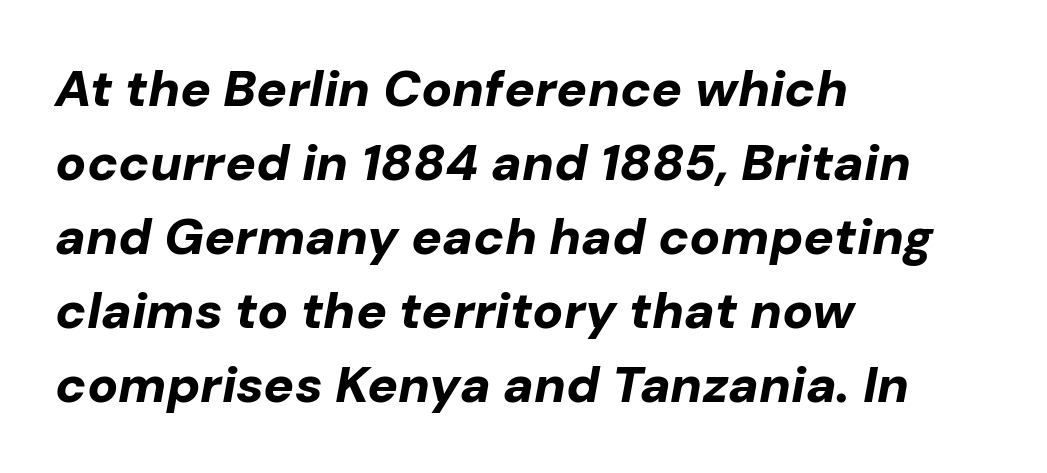
The image shows 51 px bold type, italic (leaning right); set left-aligned, normal line spacing (1.45x), normal letter spacing, not underlined; low stroke contrast and a medium x-height.
